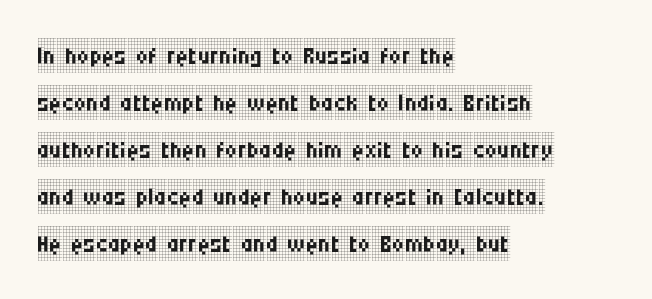
{"serif": "yes", "italic": "no", "bold": "no", "weight": "regular", "width": "condensed", "stroke_contrast": "low", "x_height": "large", "monospaced": "no", "underline": "no", "align": "left", "line_spacing": "normal", "line_spacing_ratio": 1.38, "letter_spacing": "normal", "letter_spacing_em": 0.0, "glyph_px": 34}
